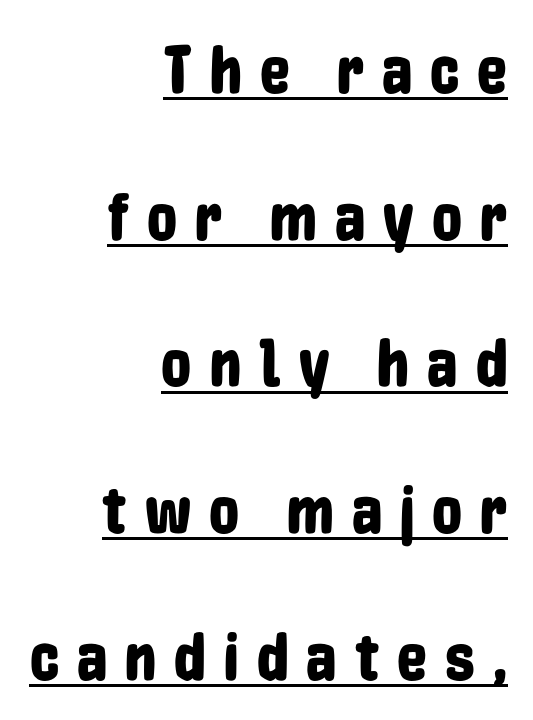
The image shows 67 px condensed sans-serif type, upright; set right-aligned, loose line spacing (2.19x), unusually wide letter spacing (+0.27 em), underlined; low stroke contrast and a medium x-height.
